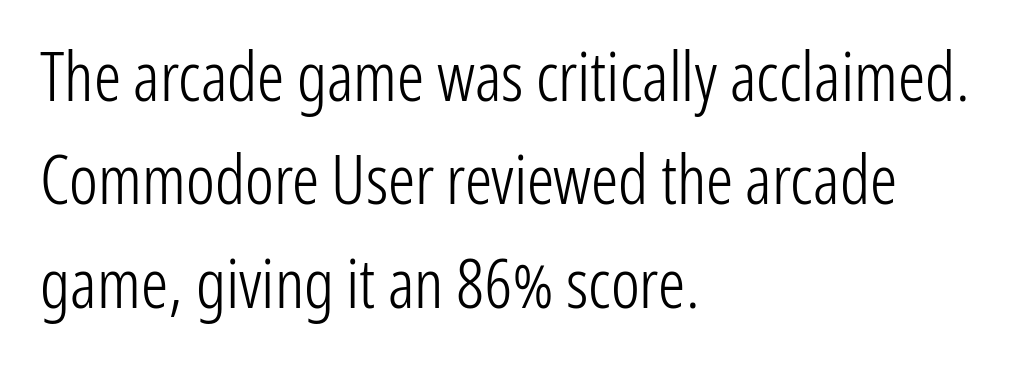
{"serif": "no", "italic": "no", "bold": "no", "weight": "light", "width": "condensed", "stroke_contrast": "low", "x_height": "medium", "monospaced": "no", "underline": "no", "align": "left", "line_spacing": "normal", "line_spacing_ratio": 1.52, "letter_spacing": "normal", "letter_spacing_em": 0.0, "glyph_px": 68}
